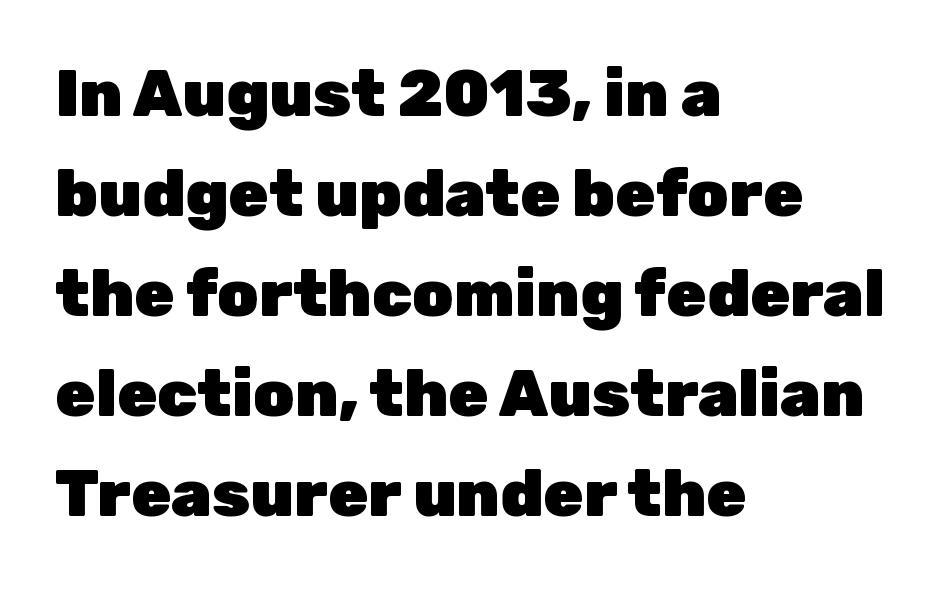
{"serif": "no", "italic": "no", "bold": "yes", "weight": "heavy", "width": "normal", "stroke_contrast": "low", "x_height": "medium", "monospaced": "no", "underline": "no", "align": "left", "line_spacing": "normal", "line_spacing_ratio": 1.54, "letter_spacing": "normal", "letter_spacing_em": 0.0, "glyph_px": 65}
